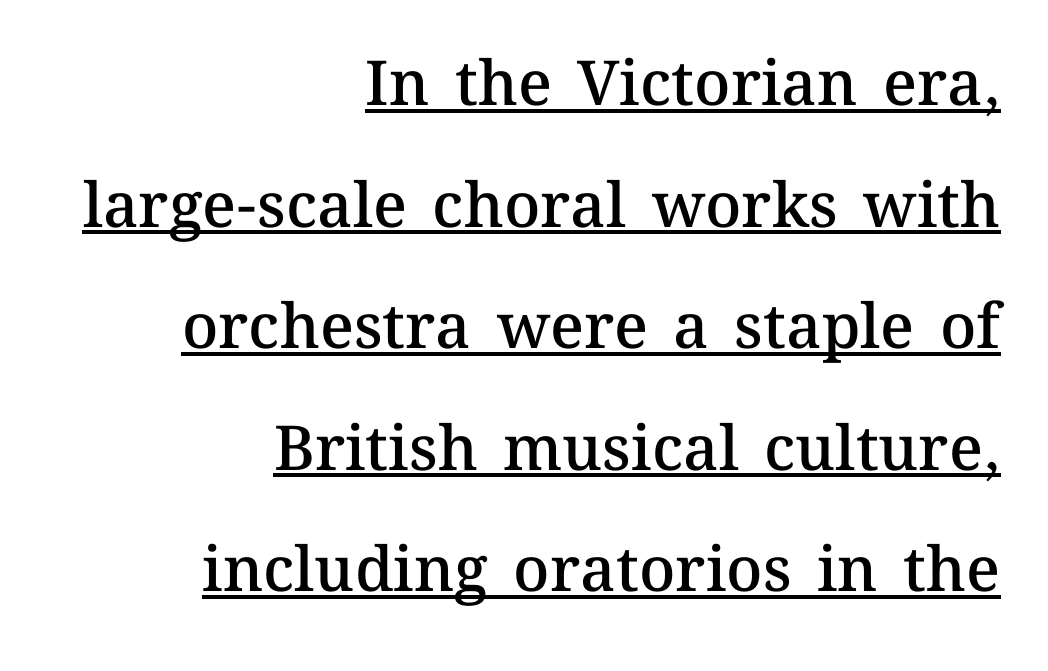
Spacing between characters is what you'd get straight out of the box. A typesetter would call this proportional, since set widths differ per character. The specimen includes a rule beneath the text block's lines. Is there much room between lines? Yes — plenty of vertical air separates them. It's the straight-up-and-down kind of type. Line endings align vertically; line beginnings do not.
